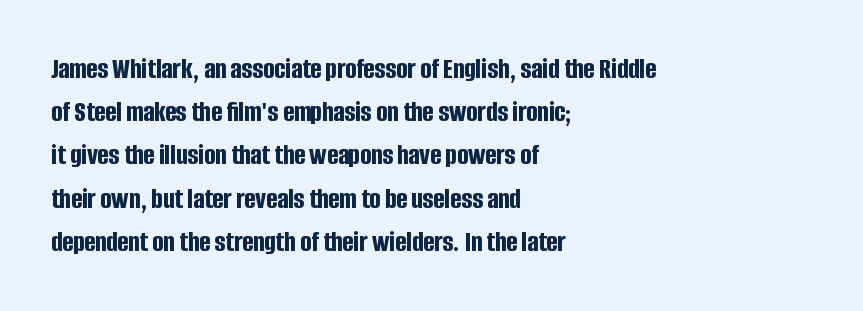
The image shows 29 px bold, condensed sans-serif type, upright; set left-aligned, normal line spacing (1.49x), normal letter spacing, not underlined; low stroke contrast and a large x-height.
